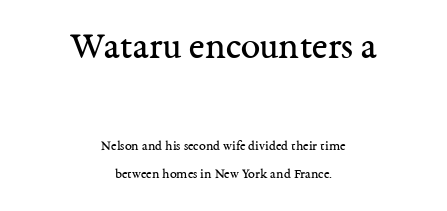
The image shows 39 px regular-weight serif type, upright; set centered, loose line spacing (2.01x), normal letter spacing, not underlined; the first (top) block is 2.79x larger; medium stroke contrast and a medium x-height.
